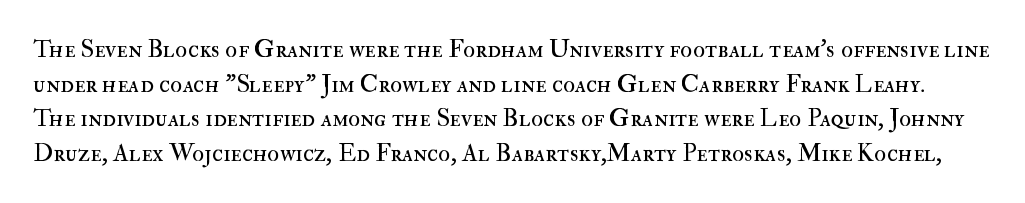
{"italic": "no", "bold": "no", "underline": "no", "line_spacing": "normal", "line_spacing_ratio": 1.39, "letter_spacing": "normal", "letter_spacing_em": 0.0, "glyph_px": 25}
